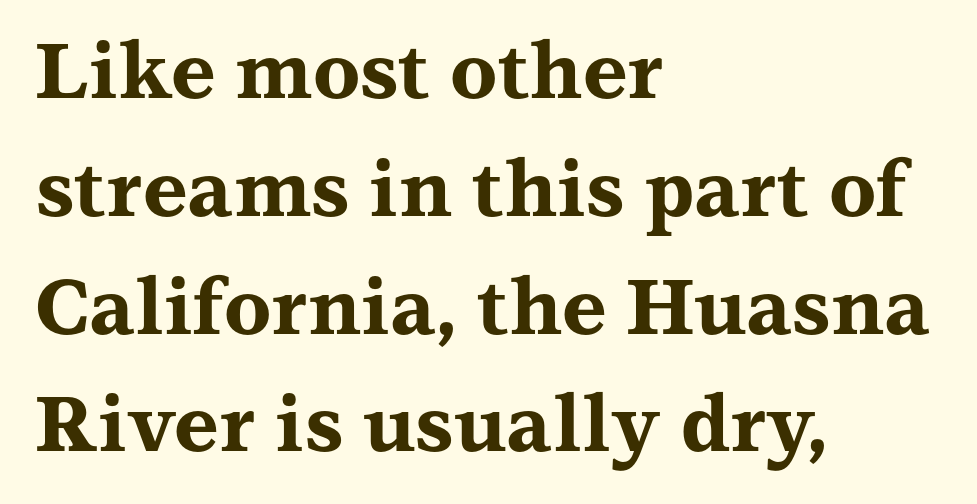
Q: Is the text bold? A: Yes.
Q: Is the text italic (slanted)? A: No, it is upright.
Q: Is the typeface a serif or a sans-serif typeface? A: Serif.
Q: Is the text underlined? A: No.
Q: How is the paragraph aligned? A: Left-aligned.
Q: Is the spacing between letters normal or unusually wide? A: Normal.
Q: Is the spacing between lines tight, normal or loose? A: Normal.
Q: Width (condensed, normal, or wide)? A: Wide.
Q: Stroke contrast? A: Medium.
Q: x-height? A: Medium.
Q: Monospaced? A: No.
